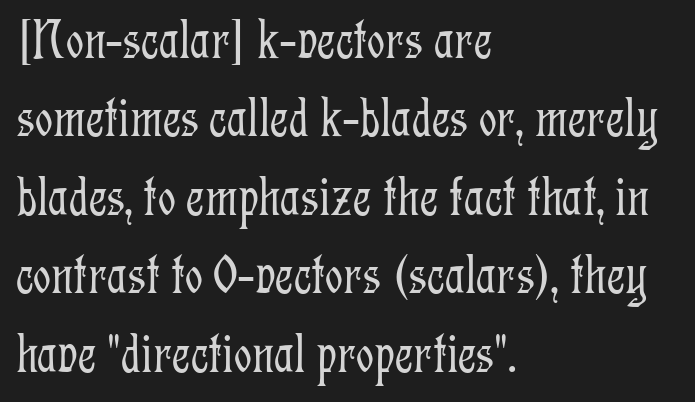
Compared with typical body copy, the letter spacing here is the same. Rendered with straight, roman letterforms. Weight class: somewhere from thin through regular. Left-aligned paragraph, ragged on the right. Summary of vertical rhythm: regular, with standard interline spacing.
